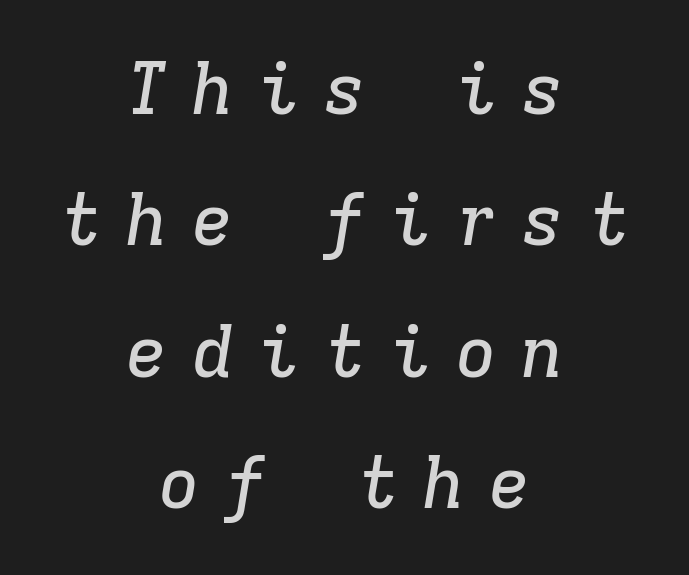
{"serif": "yes", "italic": "yes", "lean": "right", "slant_degrees": 9, "width": "normal", "stroke_contrast": "low", "x_height": "medium", "monospaced": "yes", "underline": "no", "align": "center", "line_spacing_ratio": 1.85, "letter_spacing": "wide", "letter_spacing_em": 0.33, "glyph_px": 71}
